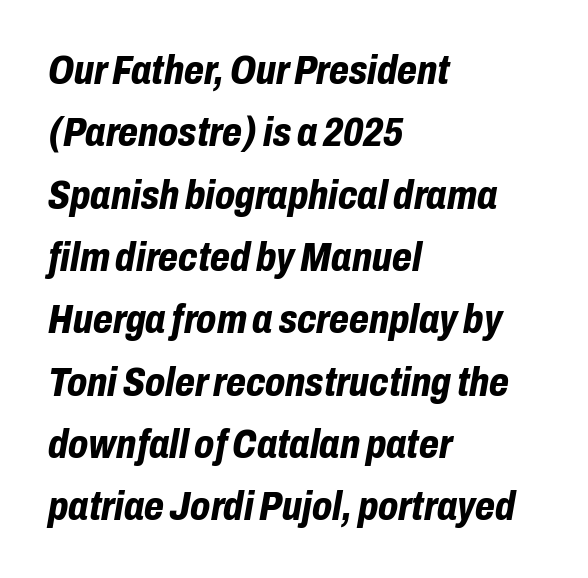
{"italic": "yes", "lean": "right", "slant_degrees": 10, "bold": "yes", "weight": "bold", "width": "condensed", "stroke_contrast": "low", "x_height": "medium", "monospaced": "no", "underline": "no", "align": "left", "line_spacing": "normal", "line_spacing_ratio": 1.52, "letter_spacing": "normal", "letter_spacing_em": 0.0, "glyph_px": 41}
